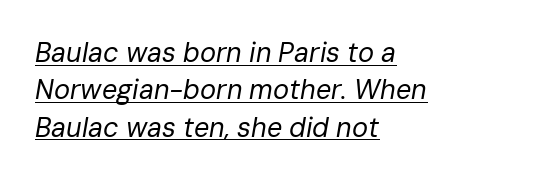
The image shows 27 px text type, italic (leaning right); set left-aligned, normal line spacing (1.38x), normal letter spacing, underlined.
